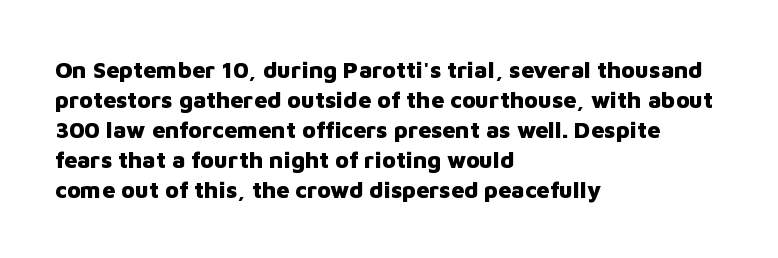
Q: Is the text bold? A: Yes.
Q: Is the text italic (slanted)? A: No, it is upright.
Q: Is the text underlined? A: No.
Q: How is the paragraph aligned? A: Left-aligned.
Q: Is the spacing between letters normal or unusually wide? A: Normal.
Q: Is the spacing between lines tight, normal or loose? A: Normal.
